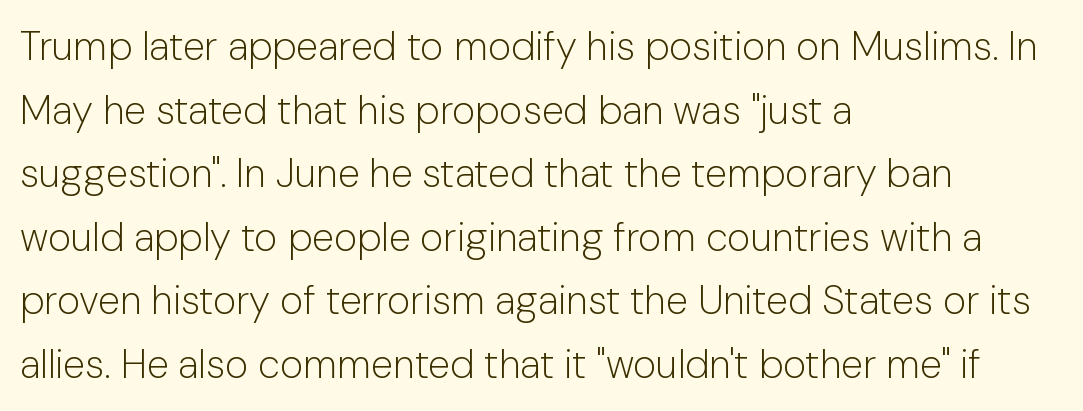
{"serif": "no", "italic": "no", "bold": "no", "weight": "light", "width": "normal", "stroke_contrast": "low", "x_height": "medium", "monospaced": "no", "underline": "no", "align": "left", "line_spacing": "normal", "line_spacing_ratio": 1.59, "letter_spacing": "normal", "letter_spacing_em": 0.0, "glyph_px": 40}
